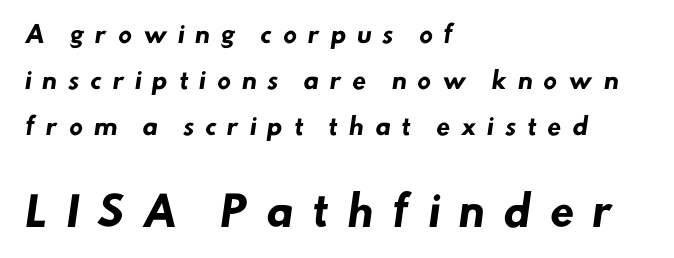
{"serif": "no", "bold": "yes", "weight": "heavy", "width": "normal", "stroke_contrast": "low", "x_height": "small", "monospaced": "no", "underline": "no", "align": "left", "line_spacing": "loose", "line_spacing_ratio": 2.0, "letter_spacing": "wide", "letter_spacing_em": 0.45, "larger_block": "second", "size_ratio": 1.74, "glyph_px": 40}
